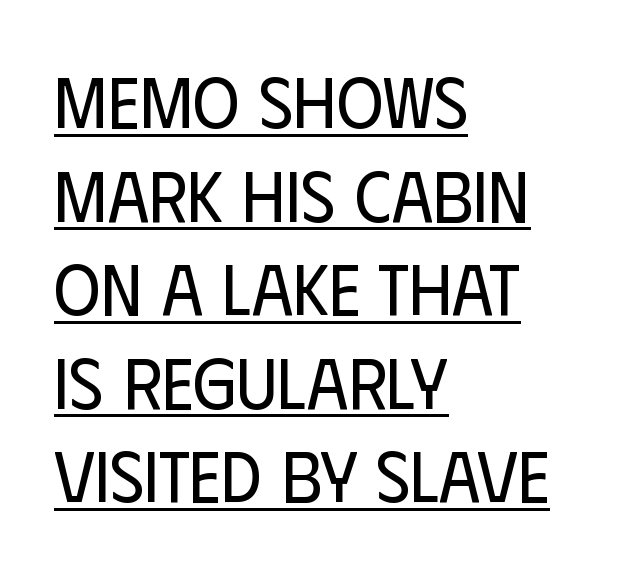
The image shows 72 px regular-weight, condensed sans-serif type, upright; set left-aligned, normal line spacing (1.3x), normal letter spacing, underlined; low stroke contrast and a large x-height.
